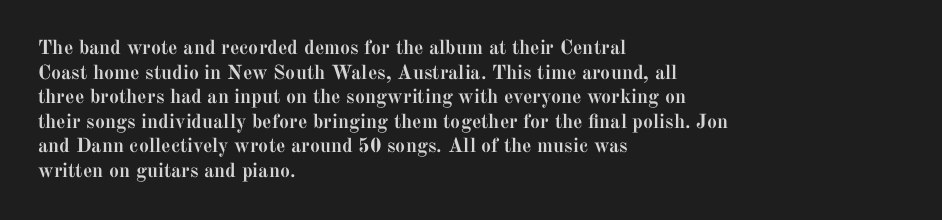
{"italic": "no", "bold": "yes", "underline": "no", "align": "left", "line_spacing_ratio": 1.23, "letter_spacing": "normal", "letter_spacing_em": 0.0, "glyph_px": 20}
